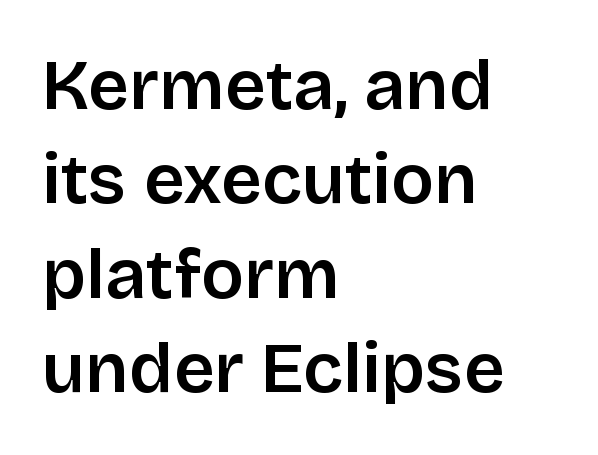
Q: Is the text bold? A: Semi-bold.
Q: Is the text italic (slanted)? A: No, it is upright.
Q: Is the typeface a serif or a sans-serif typeface? A: Sans-serif.
Q: Is the text underlined? A: No.
Q: How is the paragraph aligned? A: Left-aligned.
Q: Is the spacing between letters normal or unusually wide? A: Normal.
Q: Is the spacing between lines tight, normal or loose? A: Normal.
Q: Width (condensed, normal, or wide)? A: Normal.
Q: Stroke contrast? A: Low.
Q: x-height? A: Large.
Q: Monospaced? A: No.
